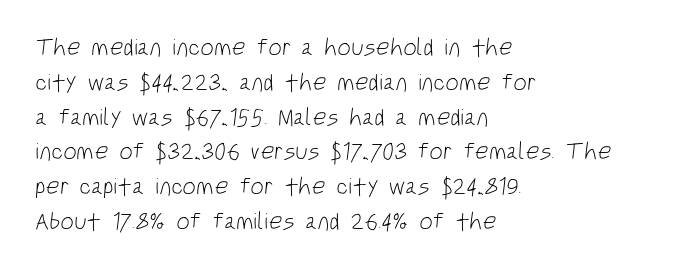
The image shows 24 px text type; set left-aligned, normal line spacing (1.45x), normal letter spacing, not underlined.
